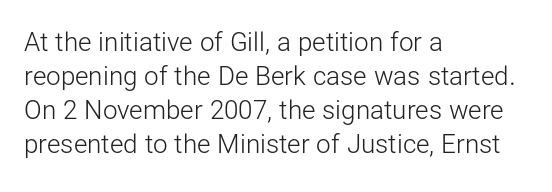
{"italic": "no", "bold": "no", "underline": "no", "align": "left", "line_spacing": "normal", "line_spacing_ratio": 1.31, "letter_spacing": "normal", "letter_spacing_em": 0.0, "glyph_px": 26}
